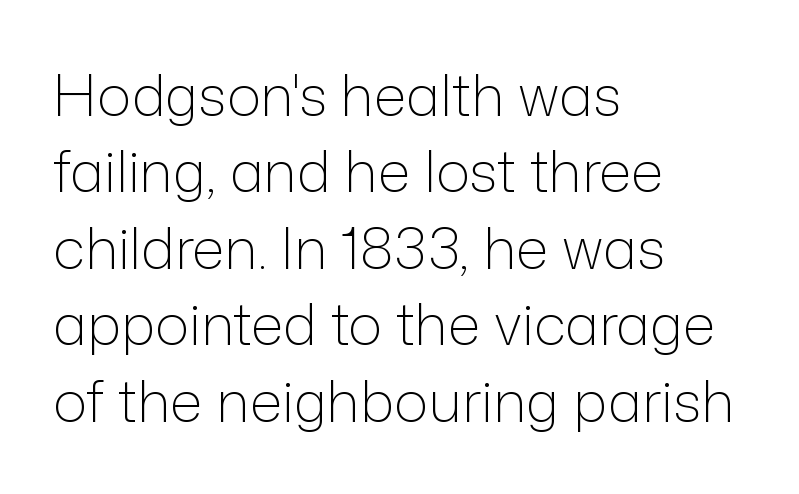
{"serif": "no", "italic": "no", "bold": "no", "weight": "light", "width": "normal", "stroke_contrast": "low", "x_height": "medium", "monospaced": "no", "underline": "no", "align": "left", "line_spacing": "normal", "line_spacing_ratio": 1.34, "letter_spacing": "normal", "letter_spacing_em": 0.0, "glyph_px": 57}
